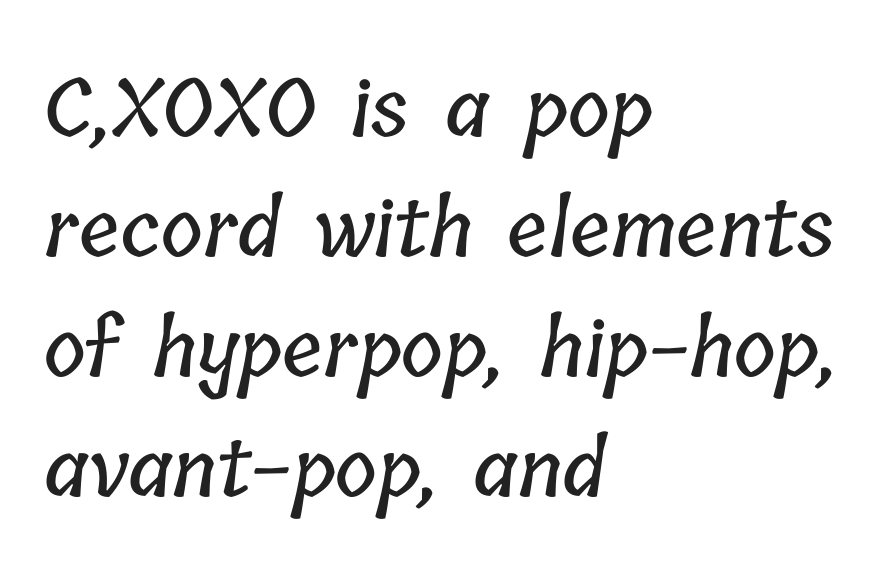
{"width": "condensed", "stroke_contrast": "low", "x_height": "medium", "monospaced": "no", "underline": "no", "align": "left", "line_spacing": "normal", "line_spacing_ratio": 1.5, "letter_spacing": "normal", "letter_spacing_em": 0.0, "glyph_px": 80}
